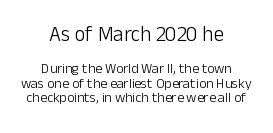
Words appear dense and cohesive because spacing is normal. The passage is arranged like a title page — every line centered. The specimen reads as upright at a glance. Character size in the leading block exceeds that of the trailing block. The strokes are not fattened; the text isn't bold. Quick note: interline space is minimal.
